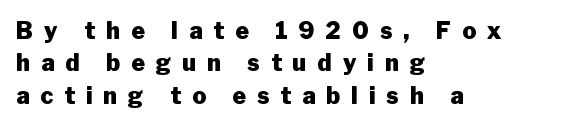
The image shows 23 px bold type, upright; set left-aligned, normal line spacing (1.41x), unusually wide letter spacing (+0.48 em), not underlined.
